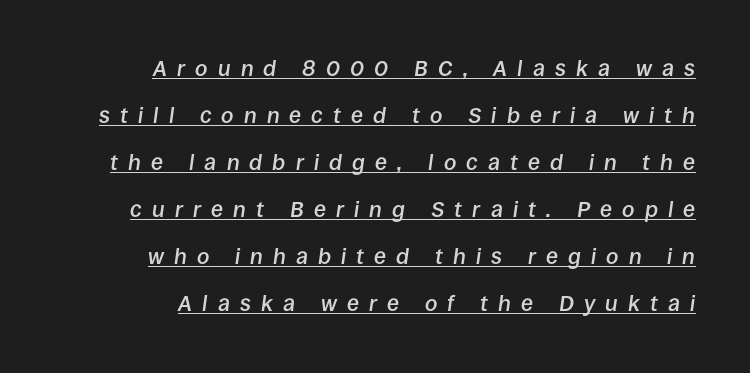
The image shows 22 px text type, italic (leaning right); set right-aligned, loose line spacing (2.14x), unusually wide letter spacing (+0.46 em), underlined.
